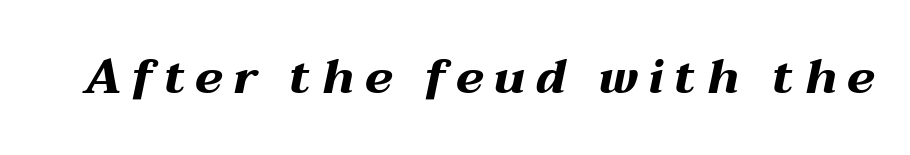
The string is rendered with underlining switched off. It's the slanting kind of type. The rendering uses natural spacing where letterforms have individual widths. There is plenty of visible air inserted between adjacent glyphs. Stroke thickness is high; the sample reads as a true bold.
